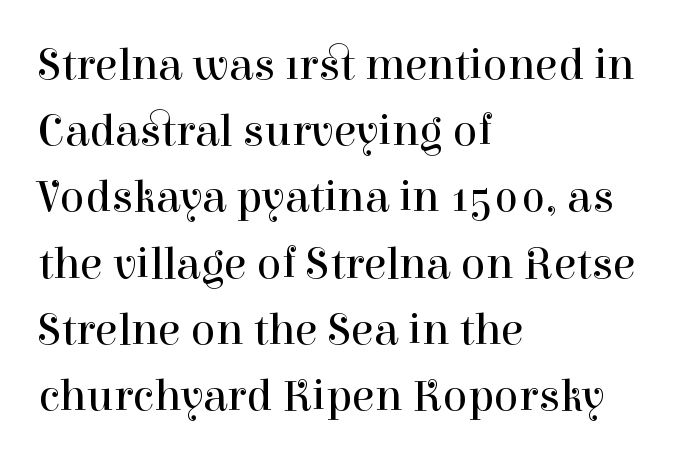
The image shows 46 px regular-weight serif type, upright; set left-aligned, normal line spacing (1.44x), normal letter spacing, not underlined; high stroke contrast and a medium x-height.
